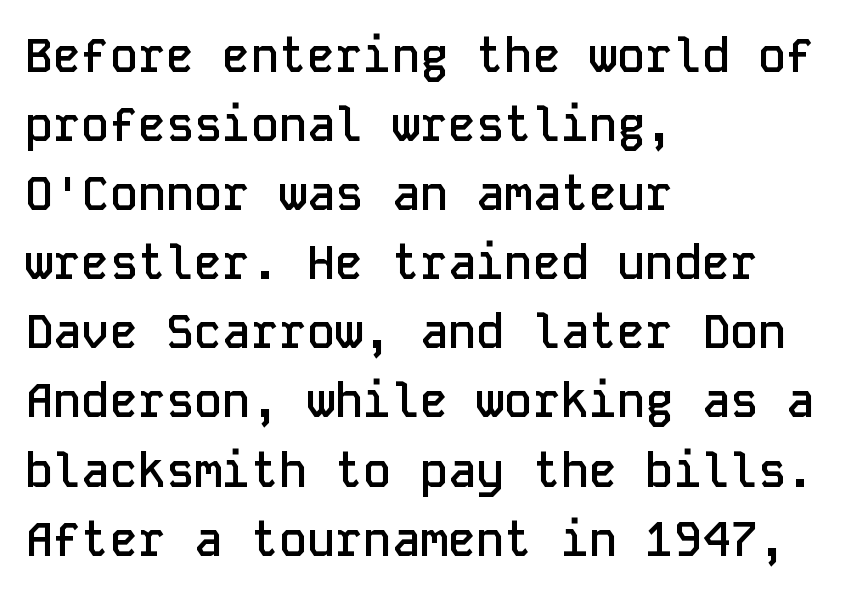
{"serif": "no", "italic": "no", "bold": "semi", "weight": "semibold", "width": "normal", "stroke_contrast": "low", "x_height": "medium", "monospaced": "yes", "underline": "no", "align": "left", "line_spacing": "normal", "line_spacing_ratio": 1.47, "letter_spacing": "normal", "letter_spacing_em": 0.0, "glyph_px": 47}
